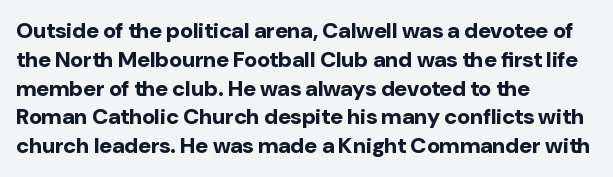
Q: Is the text bold? A: Yes.
Q: Is the text italic (slanted)? A: No, it is upright.
Q: Is the text underlined? A: No.
Q: How is the paragraph aligned? A: Left-aligned.
Q: Is the spacing between letters normal or unusually wide? A: Normal.
Q: Is the spacing between lines tight, normal or loose? A: Normal.
